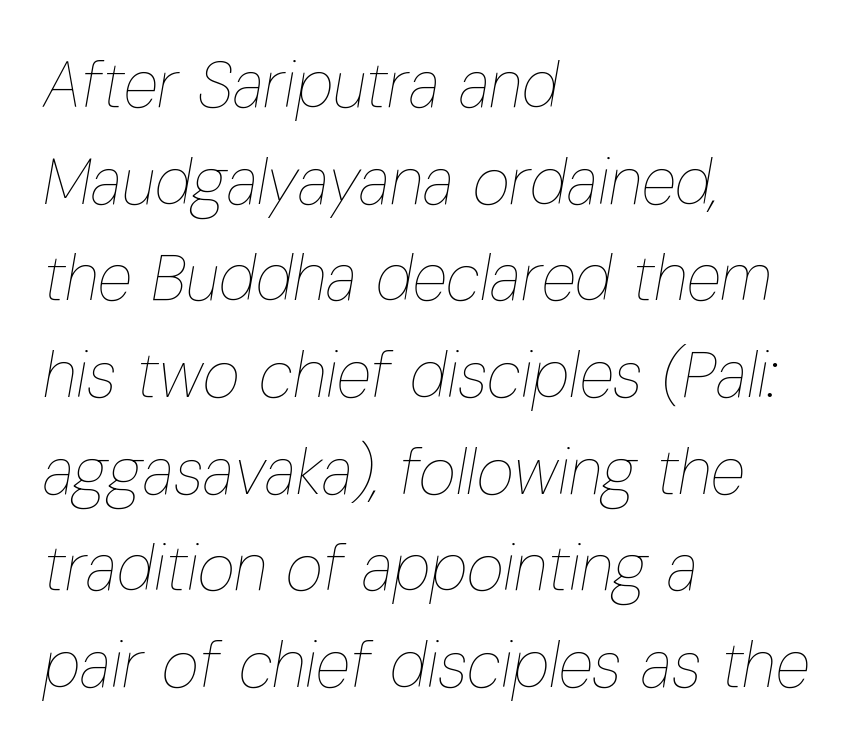
Q: Is the text bold? A: No.
Q: Is the text italic (slanted)? A: Yes, it leans right by about 10 degrees.
Q: Is the text underlined? A: No.
Q: How is the paragraph aligned? A: Left-aligned.
Q: Is the spacing between letters normal or unusually wide? A: Normal.
Q: Is the spacing between lines tight, normal or loose? A: Normal.
Q: Width (condensed, normal, or wide)? A: Condensed.
Q: Stroke contrast? A: Low.
Q: x-height? A: Medium.
Q: Monospaced? A: No.
